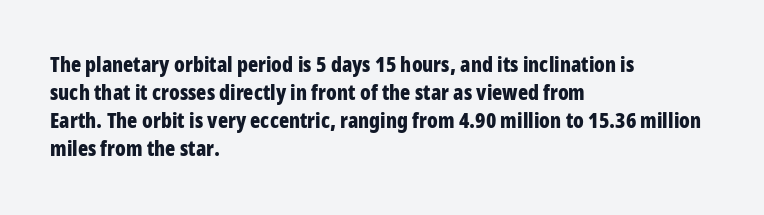
Q: Is the text bold? A: Yes.
Q: Is the text italic (slanted)? A: No, it is upright.
Q: Is the text underlined? A: No.
Q: How is the paragraph aligned? A: Left-aligned.
Q: Is the spacing between letters normal or unusually wide? A: Normal.
Q: Is the spacing between lines tight, normal or loose? A: Normal.
